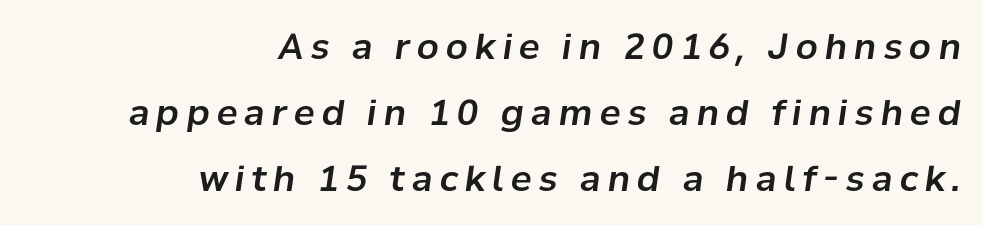
The image shows 35 px text type, italic (leaning right); set right-aligned, line spacing 1.89x, unusually wide letter spacing (+0.2 em), not underlined; low stroke contrast and a medium x-height.
